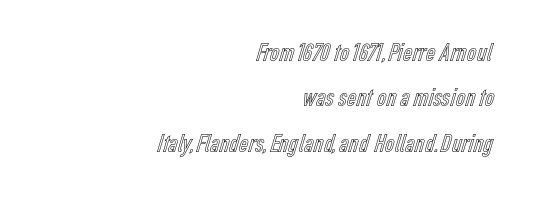
Q: Is the text italic (slanted)? A: Yes.
Q: Is the text underlined? A: No.
Q: How is the paragraph aligned? A: Right-aligned.
Q: Is the spacing between letters normal or unusually wide? A: Normal.
